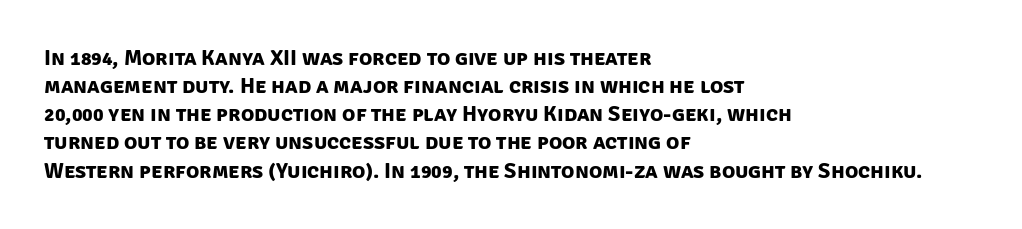
The image shows 22 px bold type; set left-aligned, normal line spacing (1.28x), normal letter spacing, not underlined.
